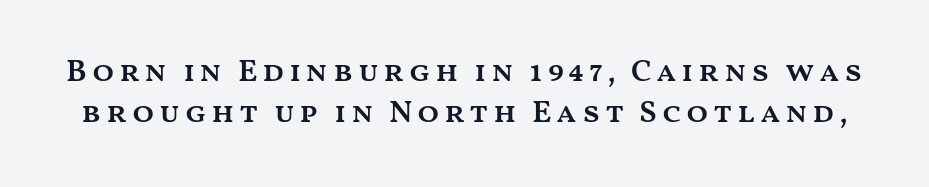
The image shows 32 px semibold, wide type, upright; set normal line spacing (1.27x), not underlined; medium stroke contrast and a medium x-height.
